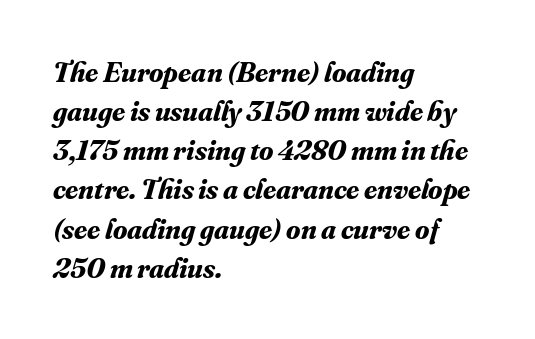
Regarding leading, the lines here are spaced in the standard way. These lines stack with their left ends in a neat column. Anything drawn beneath the words? Only blank space. Tall strokes in this sample are angled rather than plumb. The passage shown is typed in a proportional face where columns would drift.
